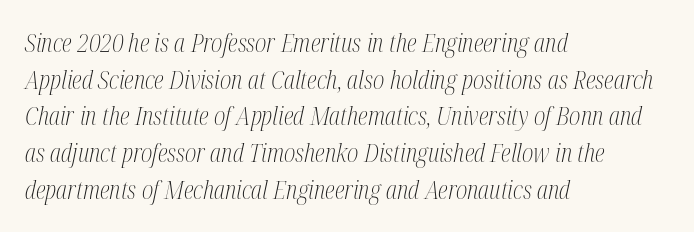
The image shows 25 px text type, italic (leaning right); set left-aligned, normal line spacing (1.47x), normal letter spacing, not underlined.
